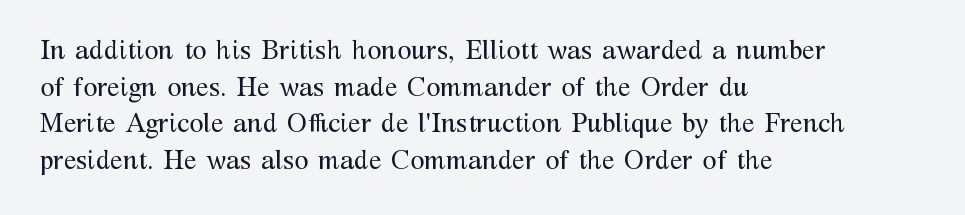
Q: Is the text bold? A: No.
Q: Is the text italic (slanted)? A: No, it is upright.
Q: Is the text underlined? A: No.
Q: How is the paragraph aligned? A: Left-aligned.
Q: Is the spacing between letters normal or unusually wide? A: Normal.
Q: Is the spacing between lines tight, normal or loose? A: Normal.
